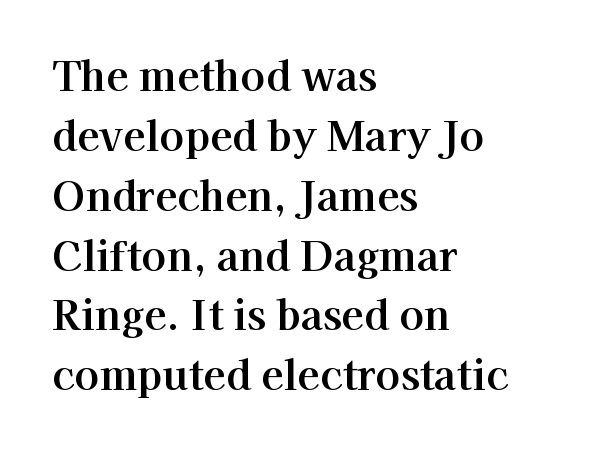
Q: Is the text italic (slanted)? A: No, it is upright.
Q: Is the typeface a serif or a sans-serif typeface? A: Serif.
Q: Is the text underlined? A: No.
Q: How is the paragraph aligned? A: Left-aligned.
Q: Is the spacing between letters normal or unusually wide? A: Normal.
Q: Is the spacing between lines tight, normal or loose? A: Normal.
Q: Width (condensed, normal, or wide)? A: Normal.
Q: Stroke contrast? A: High.
Q: x-height? A: Medium.
Q: Monospaced? A: No.
